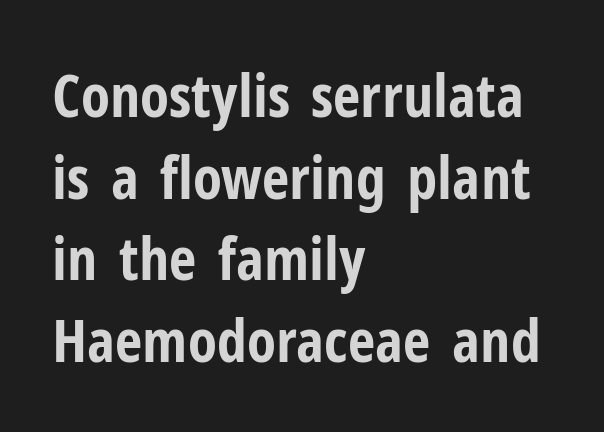
Q: Is the text bold? A: Yes.
Q: Is the text italic (slanted)? A: No, it is upright.
Q: Is the typeface a serif or a sans-serif typeface? A: Sans-serif.
Q: Is the text underlined? A: No.
Q: How is the paragraph aligned? A: Left-aligned.
Q: Is the spacing between letters normal or unusually wide? A: Normal.
Q: Is the spacing between lines tight, normal or loose? A: Normal.
Q: Width (condensed, normal, or wide)? A: Condensed.
Q: Stroke contrast? A: Low.
Q: x-height? A: Medium.
Q: Monospaced? A: No.
